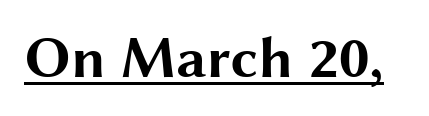
{"serif": "no", "italic": "no", "bold": "yes", "weight": "bold", "width": "wide", "stroke_contrast": "medium", "x_height": "medium", "monospaced": "no", "underline": "yes", "letter_spacing": "normal", "letter_spacing_em": 0.0, "glyph_px": 59}
